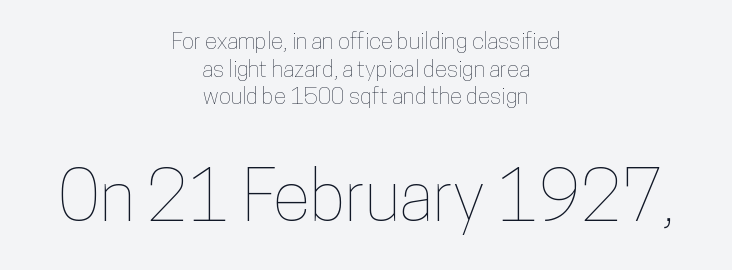
Each letter keeps its own natural width here, so spacing adapts to shape. Bare-footed words on every line. The text block is weighted toward neither margin, spreading evenly from the middle. There is no visible air inserted between adjacent glyphs. You get the small type first, then a jump to larger type.
